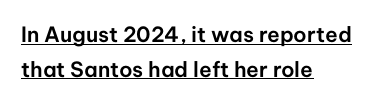
{"italic": "no", "underline": "yes", "align": "left", "line_spacing": "normal", "line_spacing_ratio": 1.65, "letter_spacing": "normal", "letter_spacing_em": 0.0, "glyph_px": 21}
